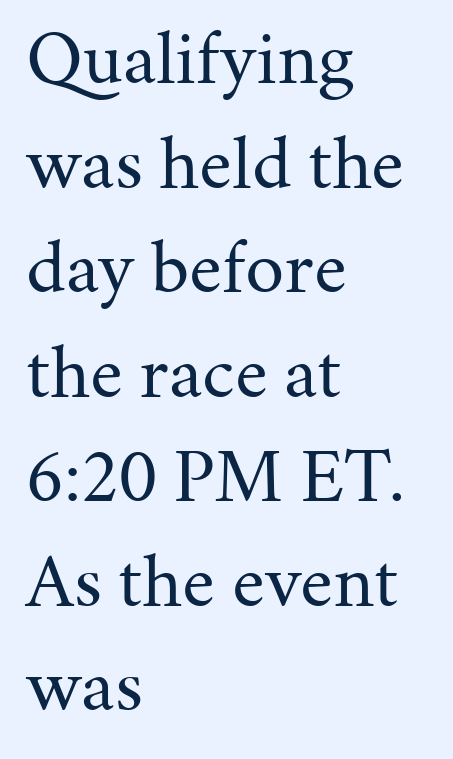
{"serif": "yes", "italic": "no", "bold": "no", "weight": "regular", "width": "normal", "stroke_contrast": "medium", "x_height": "medium", "monospaced": "no", "underline": "no", "align": "left", "line_spacing": "normal", "line_spacing_ratio": 1.34, "letter_spacing": "normal", "letter_spacing_em": 0.0, "glyph_px": 78}
